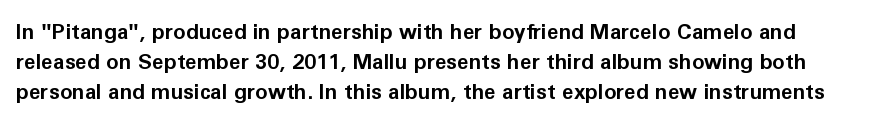
Tracking value appears to be zero — textbook default spacing. Typographic density is high because the face is bold. You can tell it's not italic because the verticals are truly vertical. Summary of vertical rhythm: regular, with standard interline spacing.
